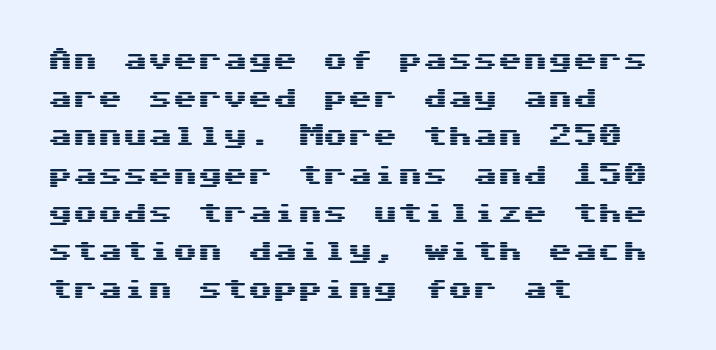
{"italic": "no", "underline": "no", "align": "left", "line_spacing": "normal", "line_spacing_ratio": 1.53, "letter_spacing": "normal", "letter_spacing_em": 0.0, "glyph_px": 25}
